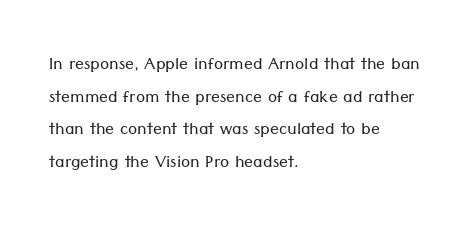
{"italic": "no", "bold": "no", "underline": "no", "align": "left", "line_spacing": "normal", "line_spacing_ratio": 1.48, "letter_spacing": "normal", "letter_spacing_em": 0.0, "glyph_px": 22}
